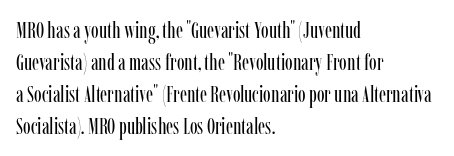
Caption: standard tracking, unaltered. Does the leading feel generous? No, just average. The lines are quadded left. Check the space under the baseline: it is left empty.
